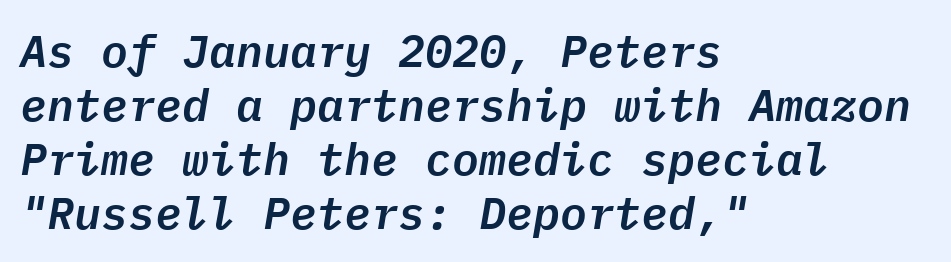
The image shows 45 px text type, italic (leaning right), monospaced; set left-aligned, line spacing 1.2x, normal letter spacing, not underlined; low stroke contrast and a medium x-height.
